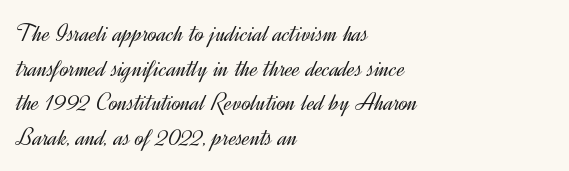
The image shows 26 px text type; set left-aligned, normal line spacing (1.33x), normal letter spacing, not underlined.
